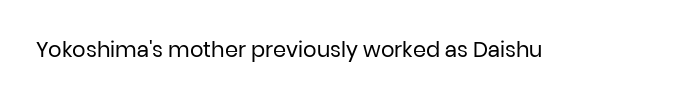
{"italic": "no", "bold": "no", "underline": "no", "letter_spacing": "normal", "letter_spacing_em": 0.0, "glyph_px": 21}
